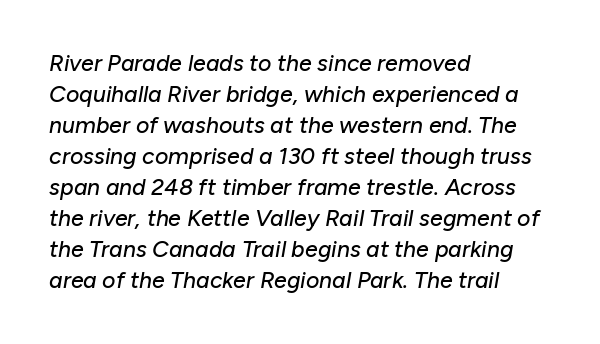
Q: Is the text italic (slanted)? A: Yes, it leans right by about 10 degrees.
Q: Is the text underlined? A: No.
Q: How is the paragraph aligned? A: Left-aligned.
Q: Is the spacing between letters normal or unusually wide? A: Normal.
Q: Is the spacing between lines tight, normal or loose? A: Normal.
